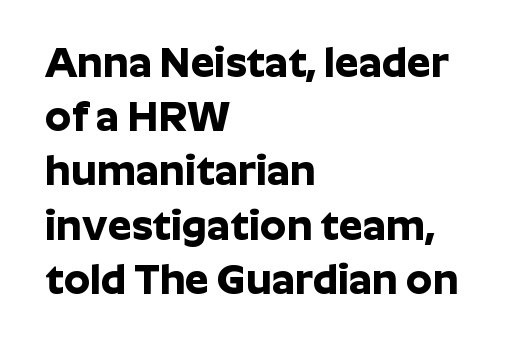
{"serif": "no", "italic": "no", "bold": "yes", "weight": "bold", "width": "normal", "stroke_contrast": "low", "x_height": "medium", "monospaced": "no", "underline": "no", "align": "left", "line_spacing": "normal", "line_spacing_ratio": 1.29, "letter_spacing": "normal", "letter_spacing_em": 0.0, "glyph_px": 42}
